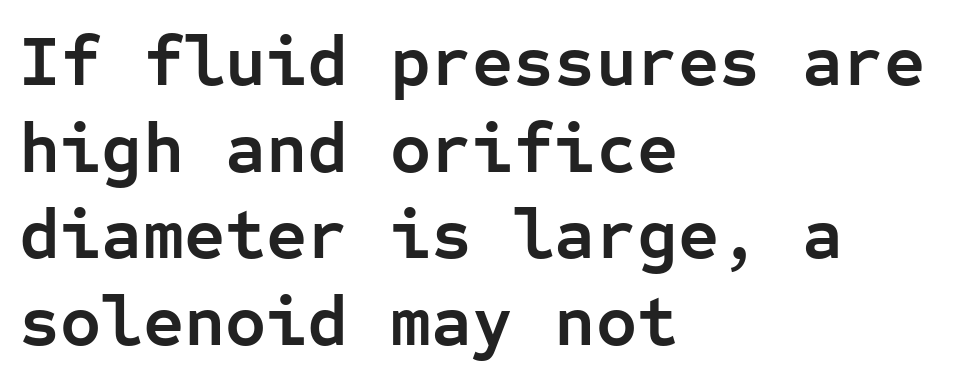
{"serif": "no", "italic": "no", "bold": "yes", "weight": "semibold", "width": "normal", "stroke_contrast": "low", "x_height": "medium", "monospaced": "yes", "underline": "no", "align": "left", "line_spacing_ratio": 1.22, "letter_spacing": "normal", "letter_spacing_em": 0.0, "glyph_px": 71}
